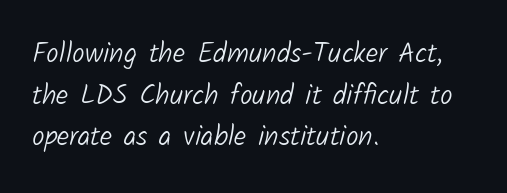
Letters have the restrained weight of plain body copy at most. Does the leading feel generous? No, just average. The rag falls on the right side of this text block. The rendering uses natural spacing where letterforms have individual widths. Regarding serifs, this sample does without them. Nobody touched the tracking dial on this one.
